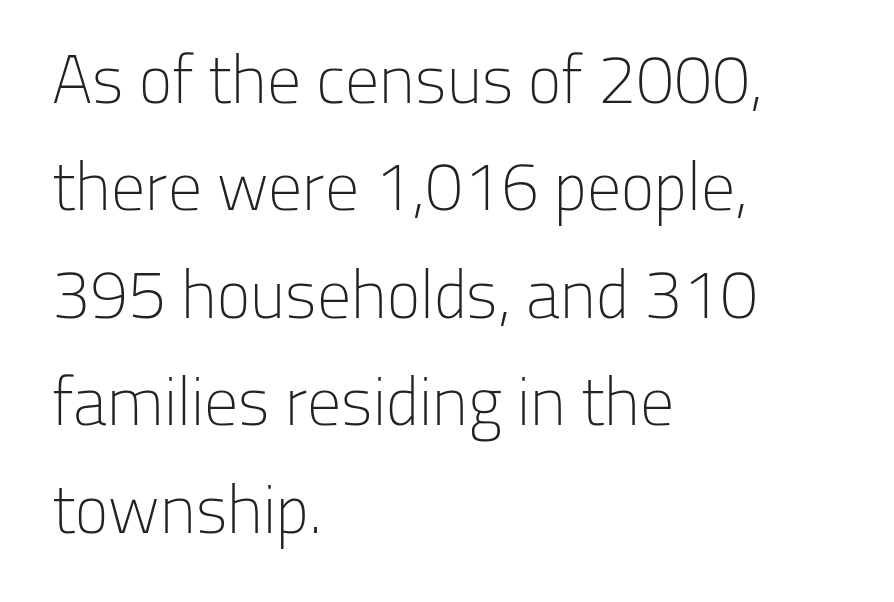
Q: Is the text bold? A: No.
Q: Is the text italic (slanted)? A: No, it is upright.
Q: Is the typeface a serif or a sans-serif typeface? A: Sans-serif.
Q: Is the text underlined? A: No.
Q: How is the paragraph aligned? A: Left-aligned.
Q: Is the spacing between letters normal or unusually wide? A: Normal.
Q: Is the spacing between lines tight, normal or loose? A: Normal.
Q: Width (condensed, normal, or wide)? A: Normal.
Q: Stroke contrast? A: Low.
Q: x-height? A: Medium.
Q: Monospaced? A: No.
